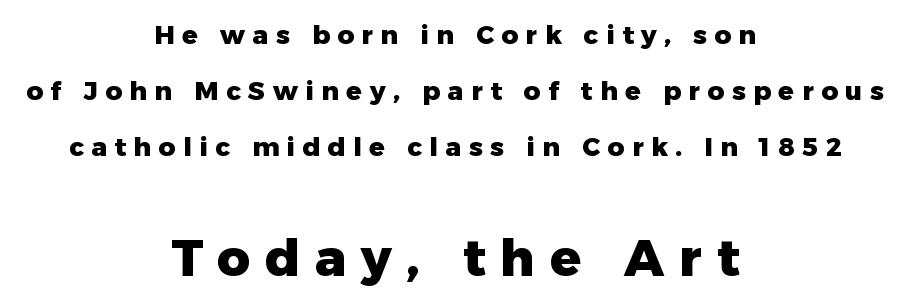
{"serif": "no", "italic": "no", "bold": "yes", "weight": "heavy", "width": "normal", "stroke_contrast": "low", "x_height": "medium", "monospaced": "no", "underline": "no", "align": "center", "line_spacing": "loose", "line_spacing_ratio": 2.15, "letter_spacing": "wide", "letter_spacing_em": 0.29, "larger_block": "second", "size_ratio": 1.96, "glyph_px": 51}
